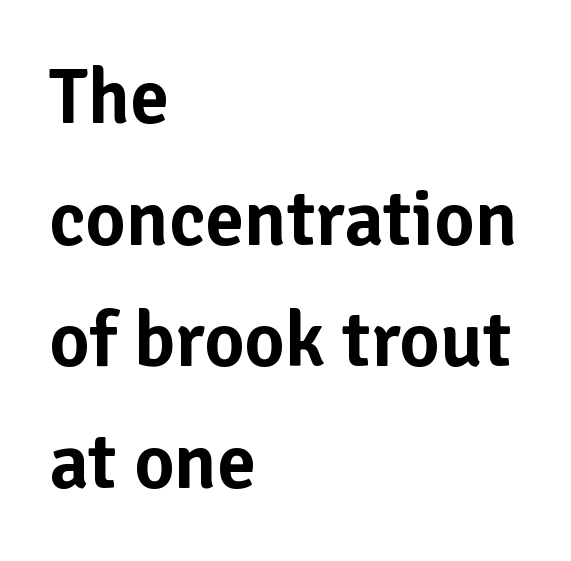
Q: Is the text italic (slanted)? A: No, it is upright.
Q: Is the typeface a serif or a sans-serif typeface? A: Sans-serif.
Q: Is the text underlined? A: No.
Q: How is the paragraph aligned? A: Left-aligned.
Q: Is the spacing between letters normal or unusually wide? A: Normal.
Q: Is the spacing between lines tight, normal or loose? A: Normal.
Q: Width (condensed, normal, or wide)? A: Normal.
Q: Stroke contrast? A: Low.
Q: x-height? A: Medium.
Q: Monospaced? A: No.
